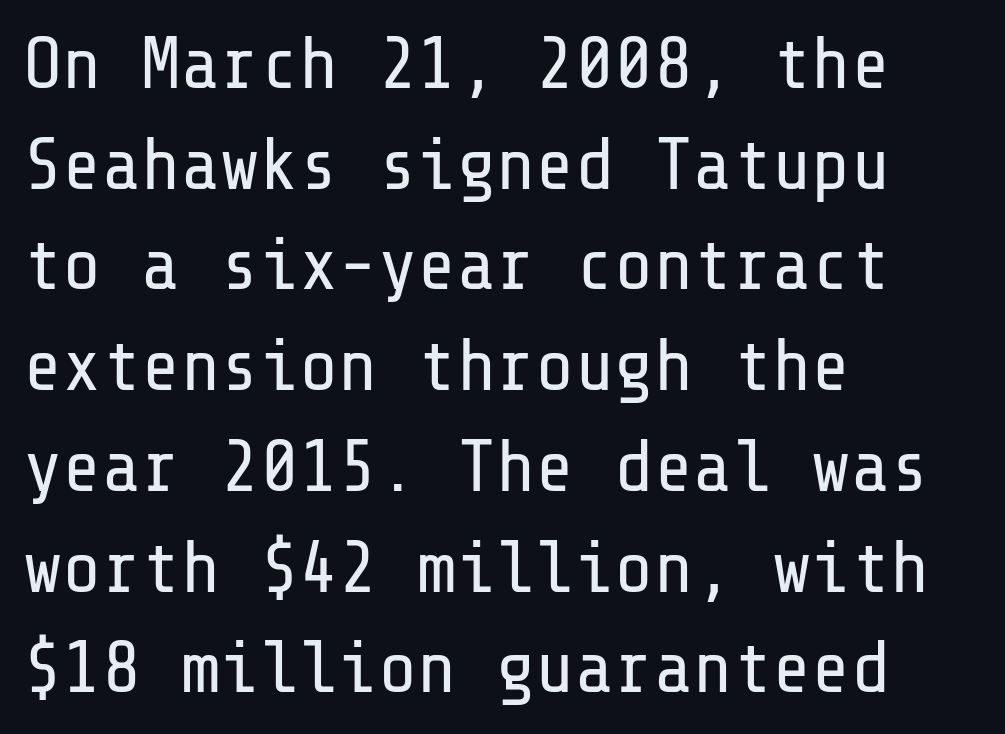
{"serif": "no", "italic": "no", "bold": "no", "weight": "regular", "width": "normal", "stroke_contrast": "low", "x_height": "medium", "underline": "no", "align": "left", "line_spacing": "normal", "line_spacing_ratio": 1.38, "letter_spacing": "normal", "letter_spacing_em": 0.0, "glyph_px": 73}
